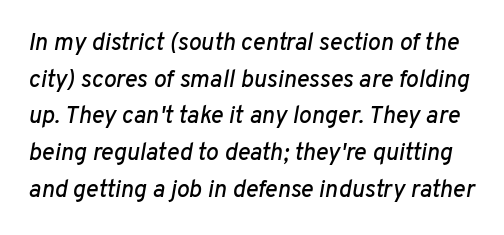
Students, observe: this is what conventionally led text looks like. Designer's note — italics engaged. Has an underline been added? It has not. What stands out about the letter spacing? Nothing — it is the standard amount.
